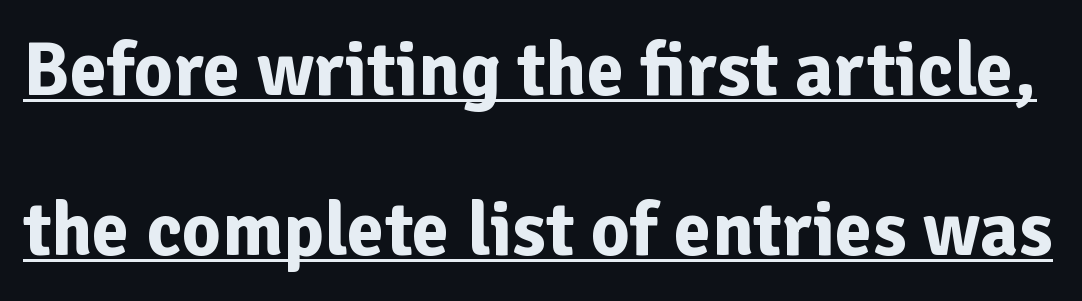
Quick note: underline on. The block of text is sparse from top to bottom, with ample space between rows. Notice how thick the strokes are: this is what a full bold looks like. Is the letter spacing exaggerated? No — it looks like the ordinary default.
